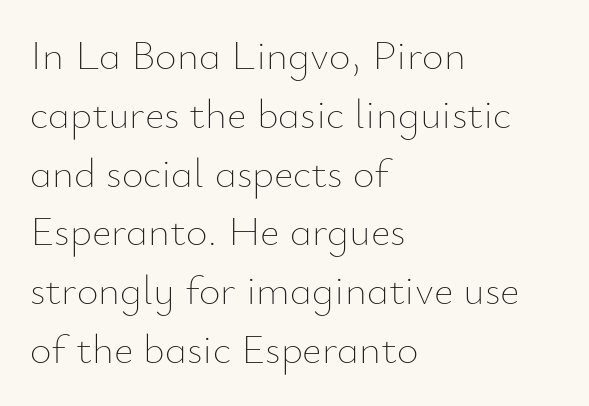
Q: Is the text bold? A: No.
Q: Is the text italic (slanted)? A: No, it is upright.
Q: Is the text underlined? A: No.
Q: How is the paragraph aligned? A: Left-aligned.
Q: Is the spacing between letters normal or unusually wide? A: Normal.
Q: Is the spacing between lines tight, normal or loose? A: Normal.
Q: Width (condensed, normal, or wide)? A: Normal.
Q: Stroke contrast? A: Low.
Q: x-height? A: Small.
Q: Monospaced? A: No.
